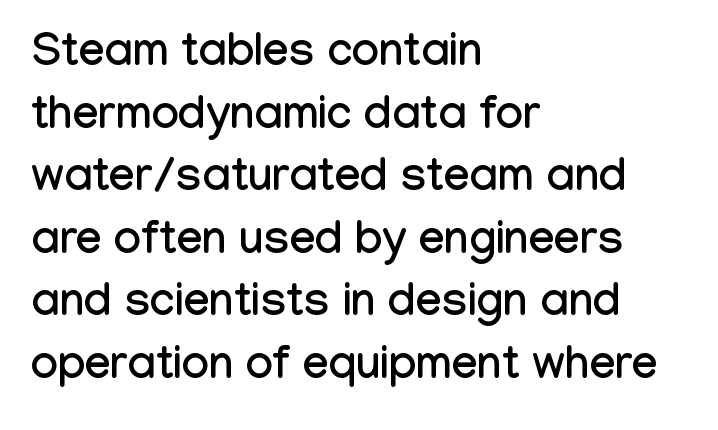
Is this a fixed-width face? No — the glyphs have proportional, varying widths. The gap between lines stays unmarked. The line texture is even and compact thanks to regular tracking. Classification — sans serif. Does the lettering tilt? It doesn't — this is upright. The rendering uses a moderate line-height, typical for paragraphs.
